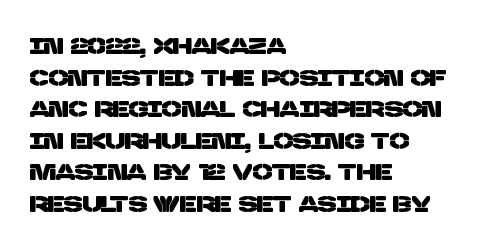
The image shows 23 px text type; set left-aligned, normal line spacing (1.37x), normal letter spacing, not underlined.
